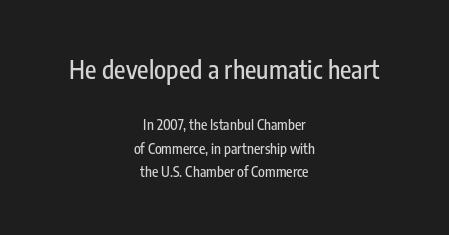
{"italic": "no", "underline": "no", "align": "center", "line_spacing": "normal", "line_spacing_ratio": 1.68, "letter_spacing": "normal", "letter_spacing_em": 0.0, "larger_block": "first", "size_ratio": 1.79, "glyph_px": 25}
